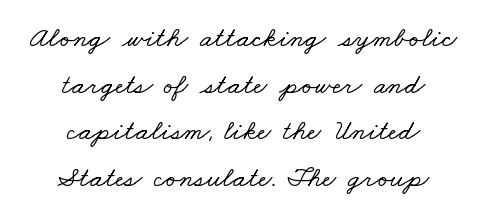
{"serif": "yes", "width": "wide", "stroke_contrast": "low", "x_height": "small", "monospaced": "no", "underline": "no", "align": "center", "line_spacing": "normal", "line_spacing_ratio": 1.61, "letter_spacing": "normal", "letter_spacing_em": 0.0, "glyph_px": 29}
